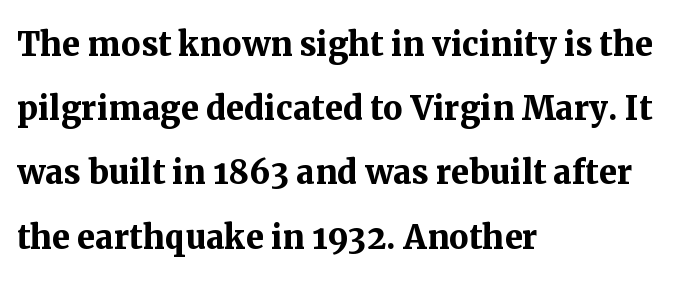
The image shows 44 px semibold serif type, upright; set left-aligned, normal line spacing (1.46x), normal letter spacing, not underlined; medium stroke contrast and a medium x-height.
